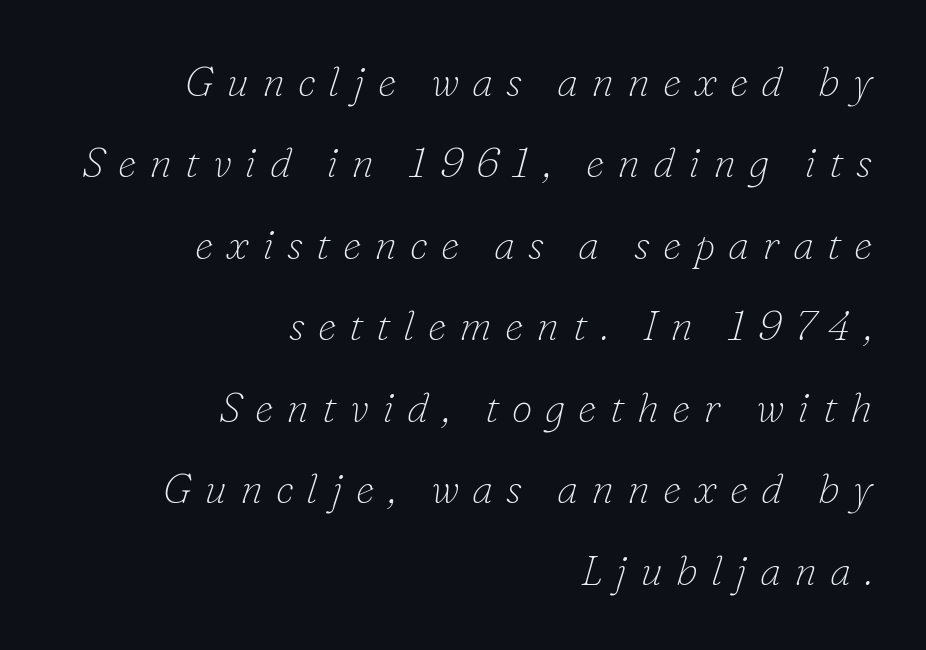
{"serif": "yes", "italic": "yes", "lean": "right", "slant_degrees": 16, "bold": "no", "weight": "thin", "width": "normal", "stroke_contrast": "low", "x_height": "small", "monospaced": "no", "underline": "no", "align": "right", "line_spacing": "loose", "line_spacing_ratio": 1.94, "letter_spacing": "wide", "letter_spacing_em": 0.31, "glyph_px": 42}
